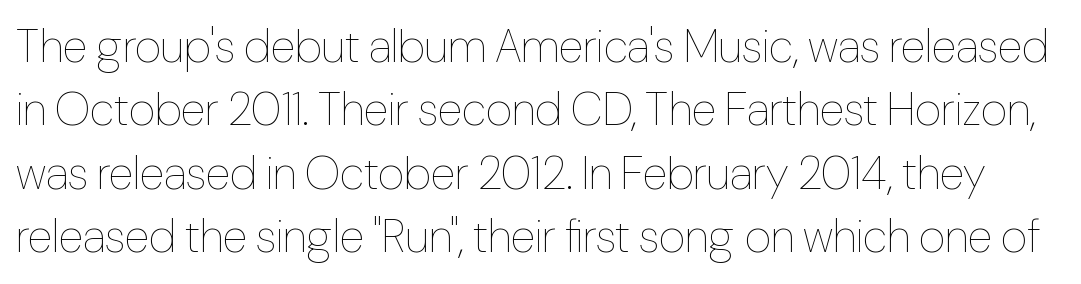
The image shows 46 px thin, condensed type, upright; set normal line spacing (1.38x), normal letter spacing, not underlined; low stroke contrast and a medium x-height.
